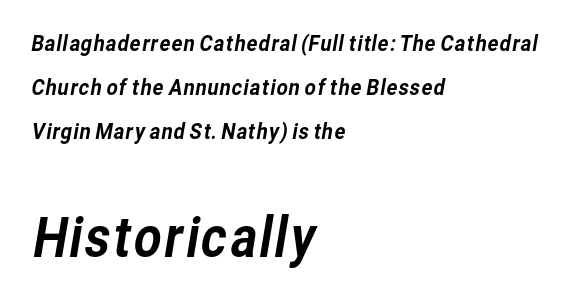
{"serif": "no", "width": "normal", "stroke_contrast": "low", "x_height": "medium", "monospaced": "no", "underline": "no", "align": "left", "line_spacing": "loose", "line_spacing_ratio": 1.99, "letter_spacing": "normal", "letter_spacing_em": 0.0, "larger_block": "second", "size_ratio": 2.45, "glyph_px": 54}
